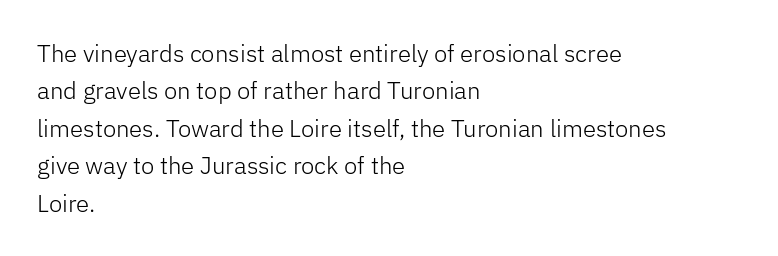
{"italic": "no", "bold": "no", "underline": "no", "align": "left", "line_spacing": "normal", "line_spacing_ratio": 1.56, "letter_spacing": "normal", "letter_spacing_em": 0.0, "glyph_px": 24}
